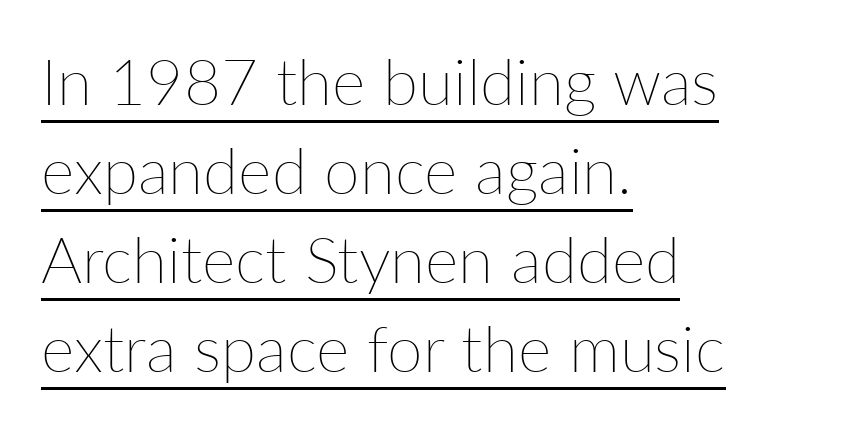
Beneath each row of characters lies a ruled line. The typeface has the unassuming heft of standard copy or less. This is roman type, the default non-slanted kind. Honestly, the row spacing looks completely unremarkable.
